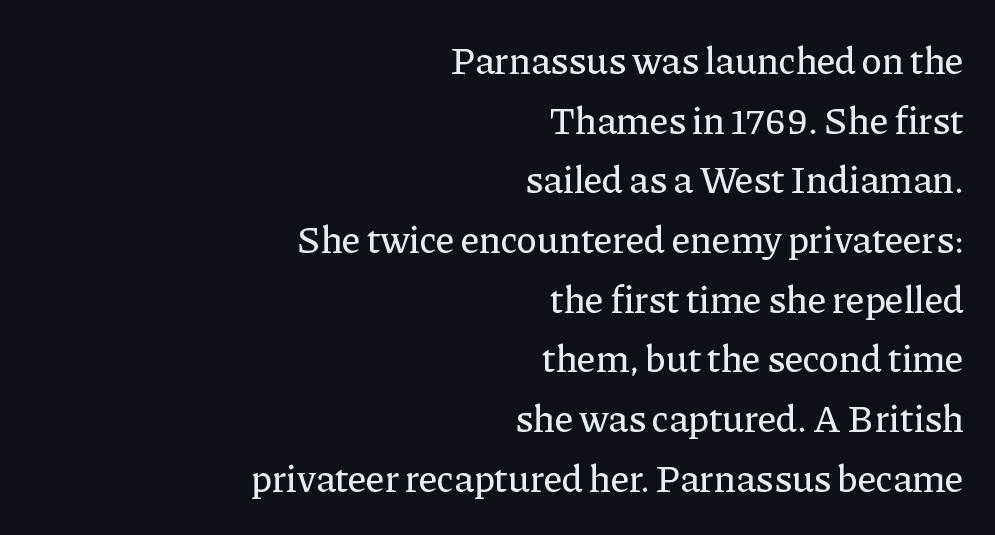
Regarding serifs, this sample has them. Horizontal alignment here is rightward, an uncommon choice for prose. A typesetter would call this zero additional tracking. Nobody drew a line under any word here. You can tell it's not italic because the verticals are truly vertical.
